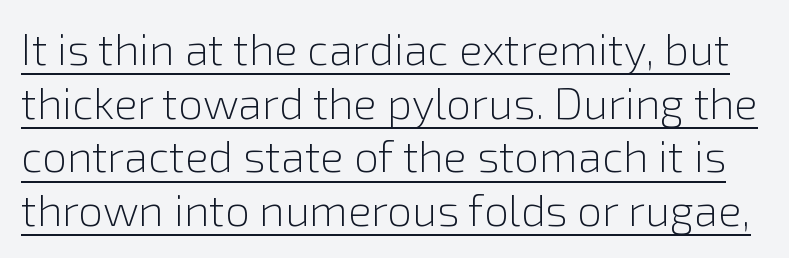
The image shows 44 px light sans-serif type, upright; set line spacing 1.22x, normal letter spacing, underlined; a medium x-height.
